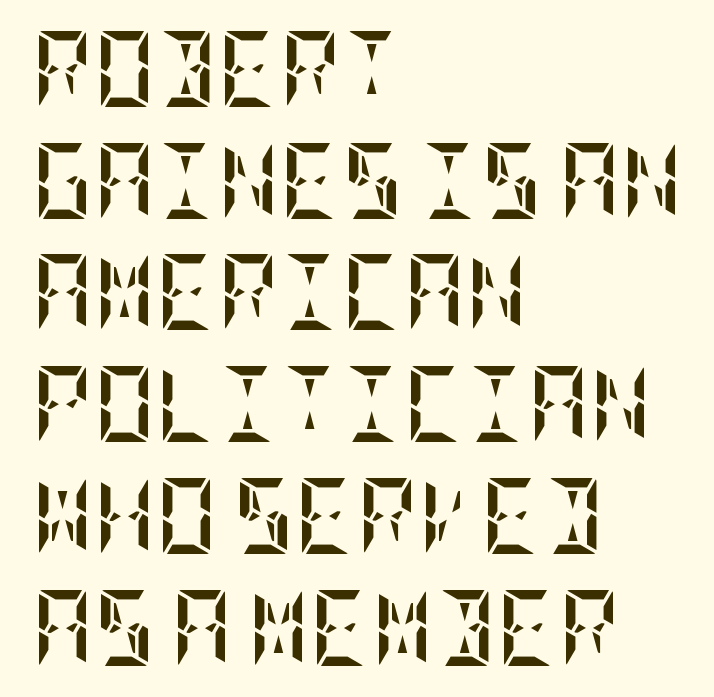
The image shows 76 px semibold, condensed type, upright; set left-aligned, normal line spacing (1.47x), normal letter spacing, not underlined; low stroke contrast and a large x-height.
